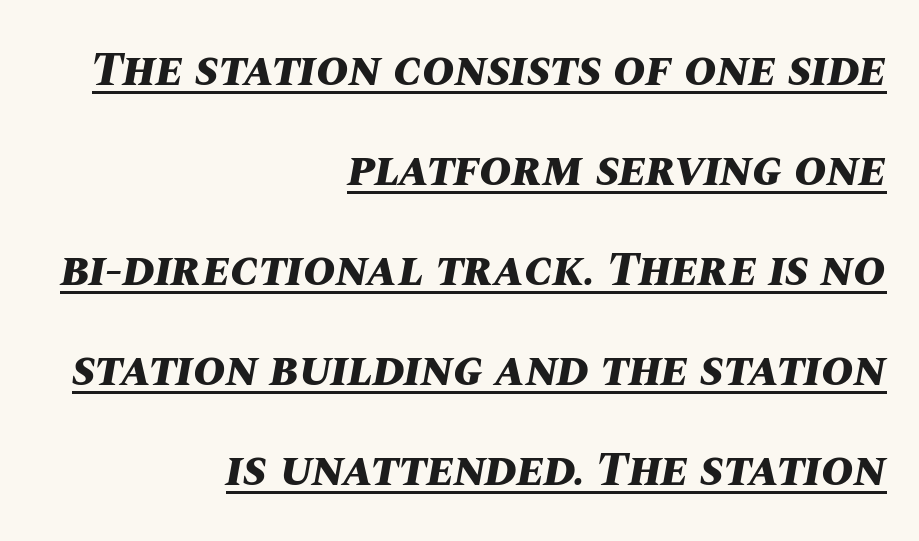
{"italic": "yes", "lean": "right", "slant_degrees": 10, "bold": "yes", "weight": "bold", "width": "normal", "stroke_contrast": "medium", "x_height": "large", "monospaced": "no", "underline": "yes", "align": "right", "line_spacing": "loose", "line_spacing_ratio": 2.04, "letter_spacing": "normal", "letter_spacing_em": 0.0, "glyph_px": 49}
